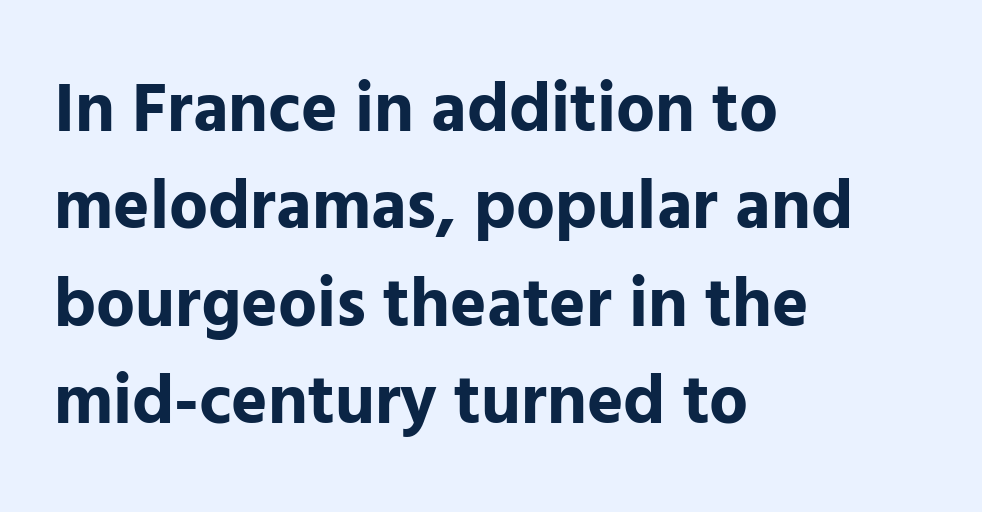
Q: Is the text bold? A: Yes.
Q: Is the text italic (slanted)? A: No, it is upright.
Q: Is the typeface a serif or a sans-serif typeface? A: Sans-serif.
Q: Is the text underlined? A: No.
Q: How is the paragraph aligned? A: Left-aligned.
Q: Is the spacing between letters normal or unusually wide? A: Normal.
Q: Is the spacing between lines tight, normal or loose? A: Normal.
Q: Width (condensed, normal, or wide)? A: Normal.
Q: Stroke contrast? A: Low.
Q: x-height? A: Medium.
Q: Monospaced? A: No.
